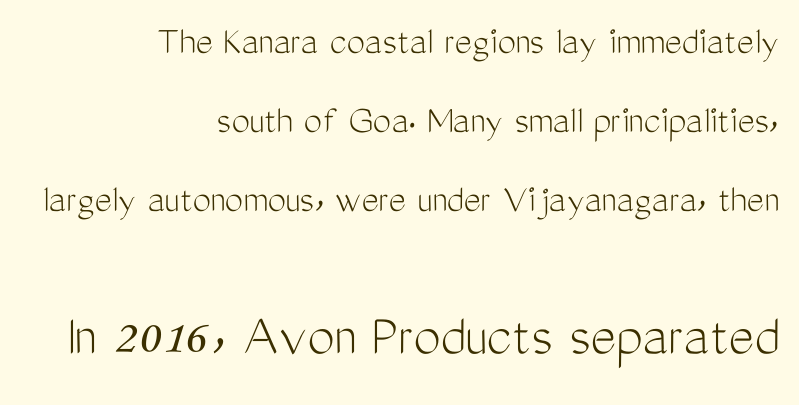
{"serif": "no", "italic": "no", "bold": "no", "weight": "light", "width": "condensed", "stroke_contrast": "medium", "x_height": "medium", "monospaced": "no", "underline": "no", "align": "right", "line_spacing": "loose", "line_spacing_ratio": 1.93, "letter_spacing": "normal", "letter_spacing_em": 0.0, "larger_block": "second", "size_ratio": 1.49, "glyph_px": 61}
